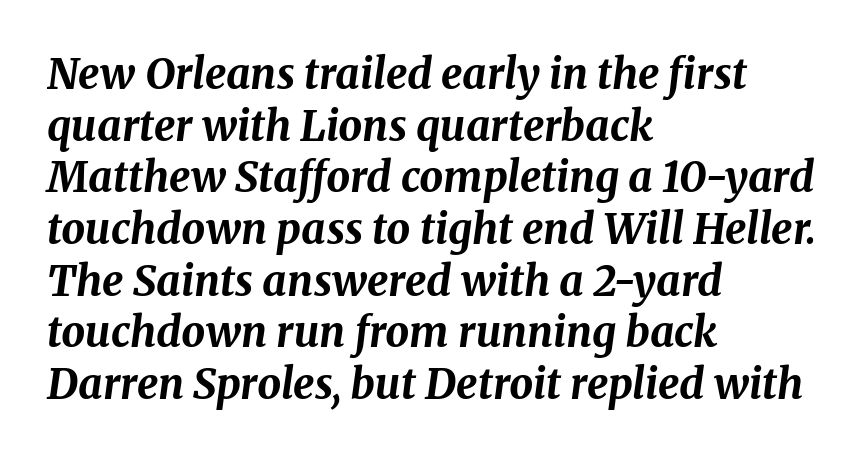
A typesetter would call this proportional, since set widths differ per character. Every row of glyphs begins at an identical x-position on the left. The line texture is even and compact thanks to regular tracking. Letters rest on an invisible, unmarked baseline. This is oblique type, the kind used for emphasis or titles.
